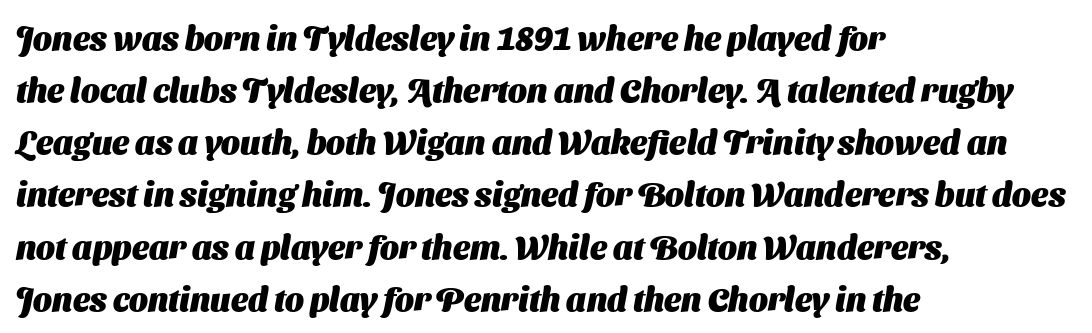
Q: Is the text bold? A: Yes.
Q: Is the typeface a serif or a sans-serif typeface? A: Sans-serif.
Q: Is the text underlined? A: No.
Q: How is the paragraph aligned? A: Left-aligned.
Q: Is the spacing between letters normal or unusually wide? A: Normal.
Q: Is the spacing between lines tight, normal or loose? A: Normal.
Q: Width (condensed, normal, or wide)? A: Normal.
Q: Stroke contrast? A: Medium.
Q: x-height? A: Medium.
Q: Monospaced? A: No.
